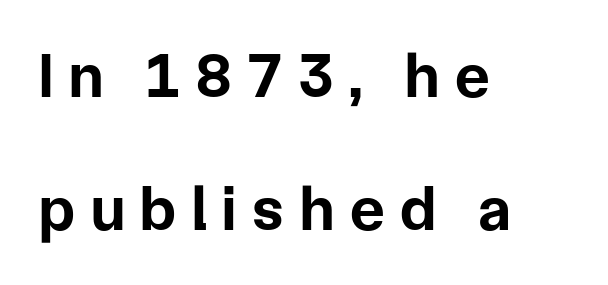
{"serif": "no", "italic": "no", "bold": "yes", "weight": "bold", "width": "normal", "stroke_contrast": "low", "x_height": "medium", "monospaced": "no", "underline": "no", "align": "left", "line_spacing": "loose", "line_spacing_ratio": 2.11, "letter_spacing": "wide", "letter_spacing_em": 0.25, "glyph_px": 63}
